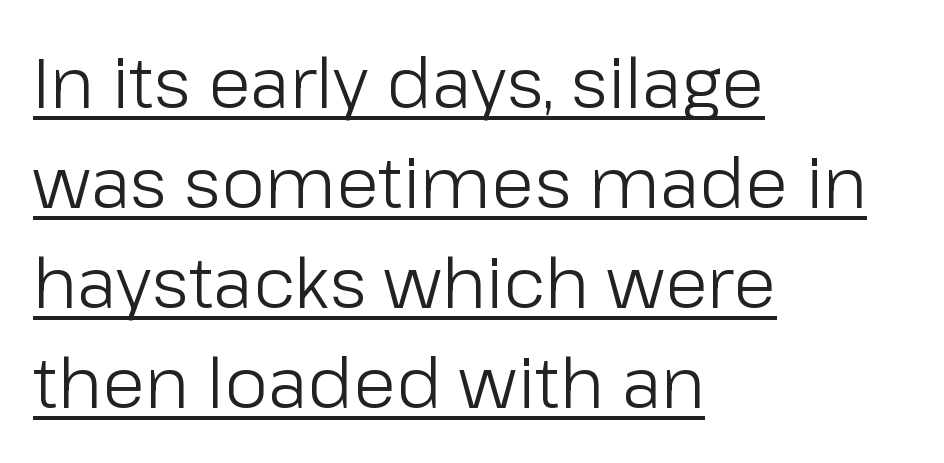
Q: Is the text bold? A: No.
Q: Is the text italic (slanted)? A: No, it is upright.
Q: Is the typeface a serif or a sans-serif typeface? A: Sans-serif.
Q: Is the text underlined? A: Yes.
Q: How is the paragraph aligned? A: Left-aligned.
Q: Is the spacing between letters normal or unusually wide? A: Normal.
Q: Is the spacing between lines tight, normal or loose? A: Normal.
Q: Width (condensed, normal, or wide)? A: Normal.
Q: Stroke contrast? A: Low.
Q: x-height? A: Medium.
Q: Monospaced? A: No.
